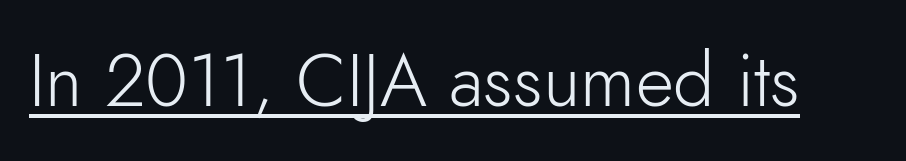
Q: Is the text bold? A: No.
Q: Is the text italic (slanted)? A: No, it is upright.
Q: Is the typeface a serif or a sans-serif typeface? A: Sans-serif.
Q: Is the text underlined? A: Yes.
Q: Is the spacing between letters normal or unusually wide? A: Normal.
Q: Width (condensed, normal, or wide)? A: Normal.
Q: Stroke contrast? A: Low.
Q: x-height? A: Small.
Q: Monospaced? A: No.
